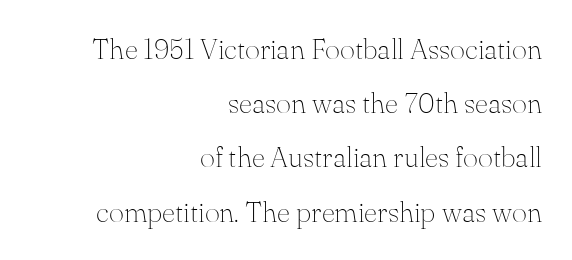
Q: Is the text bold? A: No.
Q: Is the text italic (slanted)? A: No, it is upright.
Q: Is the typeface a serif or a sans-serif typeface? A: Serif.
Q: Is the text underlined? A: No.
Q: How is the paragraph aligned? A: Right-aligned.
Q: Is the spacing between letters normal or unusually wide? A: Normal.
Q: Width (condensed, normal, or wide)? A: Normal.
Q: Stroke contrast? A: Medium.
Q: x-height? A: Small.
Q: Monospaced? A: No.
